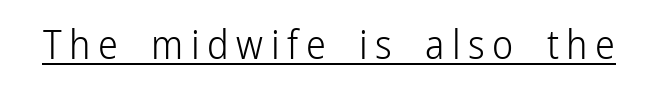
Q: Is the text bold? A: No.
Q: Is the text italic (slanted)? A: No, it is upright.
Q: Is the typeface a serif or a sans-serif typeface? A: Sans-serif.
Q: Is the text underlined? A: Yes.
Q: Width (condensed, normal, or wide)? A: Condensed.
Q: Stroke contrast? A: Low.
Q: x-height? A: Medium.
Q: Monospaced? A: No.
